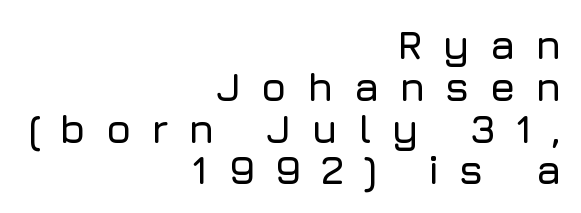
If you drew a line through each stem, it would be perfectly vertical. The typeface chosen for these lines omits serifs. The block of text is dense from top to bottom, with scant space between rows. The lines in this sample share a right terminus and differ only in where they begin. The line texture is sparse and dotted thanks to wide tracking.
